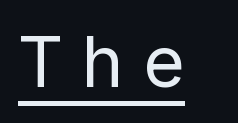
Q: Is the text bold? A: No.
Q: Is the text italic (slanted)? A: No, it is upright.
Q: Is the typeface a serif or a sans-serif typeface? A: Sans-serif.
Q: Is the text underlined? A: Yes.
Q: Is the spacing between letters normal or unusually wide? A: Unusually wide.
Q: Width (condensed, normal, or wide)? A: Normal.
Q: Stroke contrast? A: Low.
Q: x-height? A: Medium.
Q: Monospaced? A: No.
